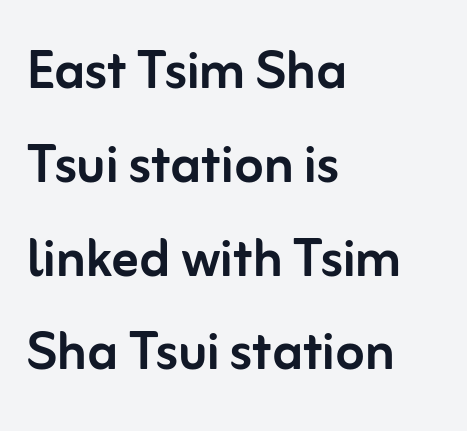
The image shows 67 px sans-serif type, upright; set left-aligned, normal line spacing (1.4x), normal letter spacing, not underlined; low stroke contrast and a medium x-height.
